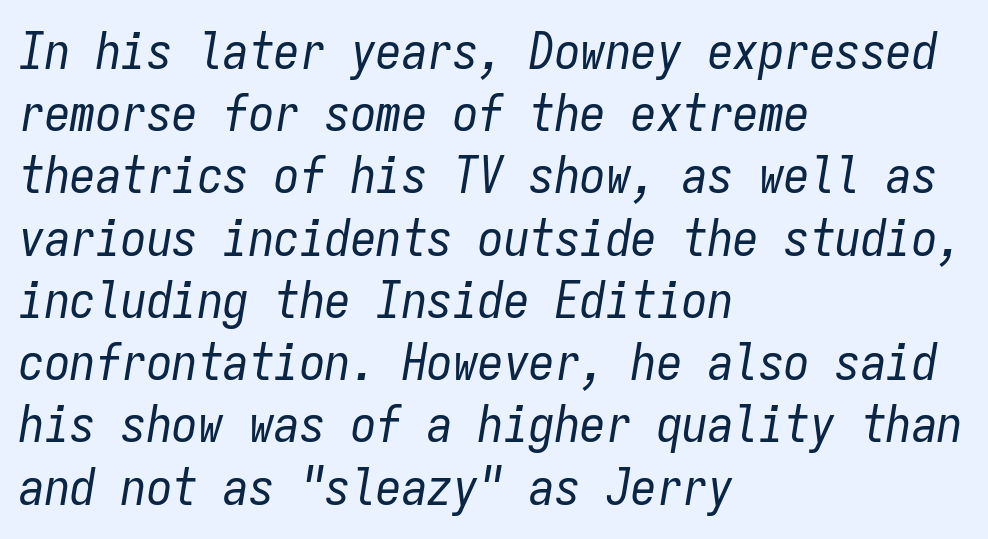
{"italic": "yes", "lean": "right", "slant_degrees": 9, "bold": "no", "weight": "regular", "width": "condensed", "stroke_contrast": "low", "x_height": "medium", "monospaced": "yes", "underline": "no", "align": "left", "line_spacing_ratio": 1.22, "letter_spacing": "normal", "letter_spacing_em": 0.0, "glyph_px": 51}
